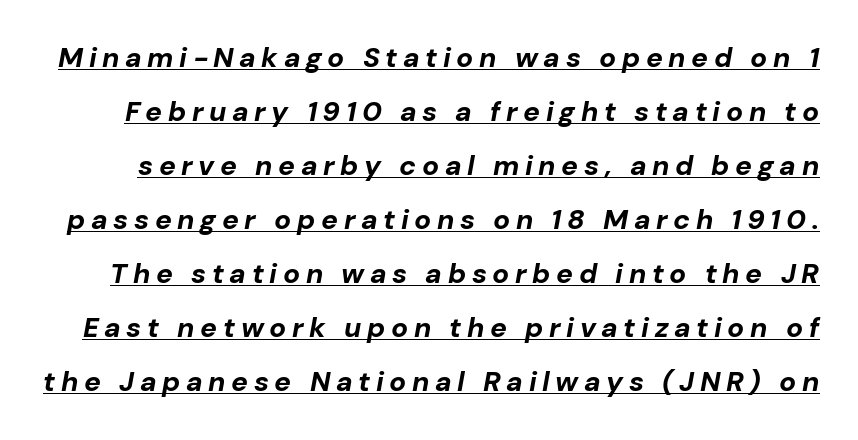
The image shows 28 px bold type, italic (leaning right); set loose line spacing (1.93x), unusually wide letter spacing (+0.2 em), underlined; low stroke contrast and a medium x-height.
